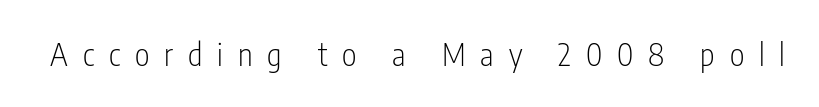
Q: Is the text bold? A: No.
Q: Is the text italic (slanted)? A: No, it is upright.
Q: Is the typeface a serif or a sans-serif typeface? A: Sans-serif.
Q: Is the text underlined? A: No.
Q: Is the spacing between letters normal or unusually wide? A: Unusually wide.
Q: Width (condensed, normal, or wide)? A: Condensed.
Q: Stroke contrast? A: Low.
Q: x-height? A: Medium.
Q: Monospaced? A: No.
